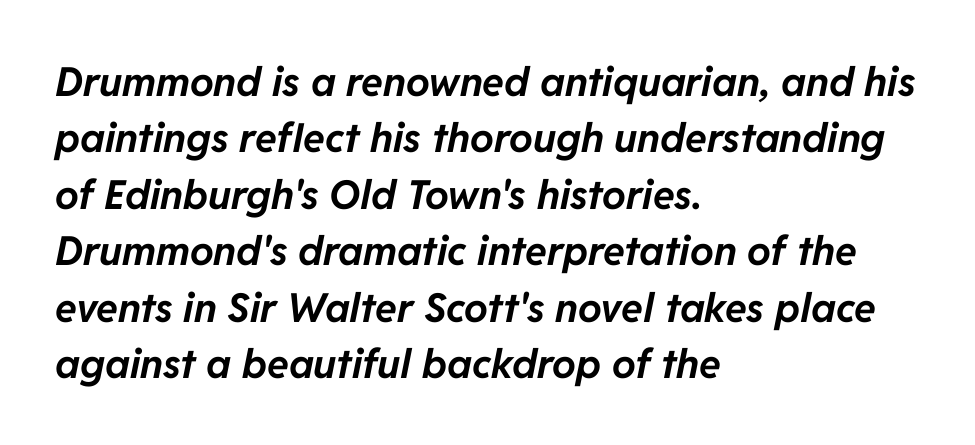
{"italic": "yes", "lean": "right", "slant_degrees": 11, "bold": "yes", "weight": "bold", "width": "normal", "stroke_contrast": "low", "x_height": "medium", "monospaced": "no", "underline": "no", "align": "left", "line_spacing": "normal", "line_spacing_ratio": 1.41, "letter_spacing": "normal", "letter_spacing_em": 0.0, "glyph_px": 40}
